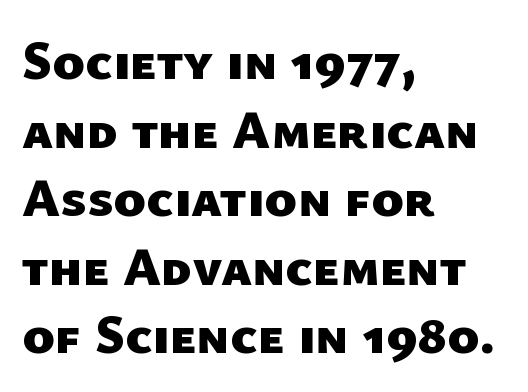
The image shows 54 px heavy sans-serif type; set left-aligned, normal line spacing (1.27x), normal letter spacing, not underlined; low stroke contrast and a medium x-height.
